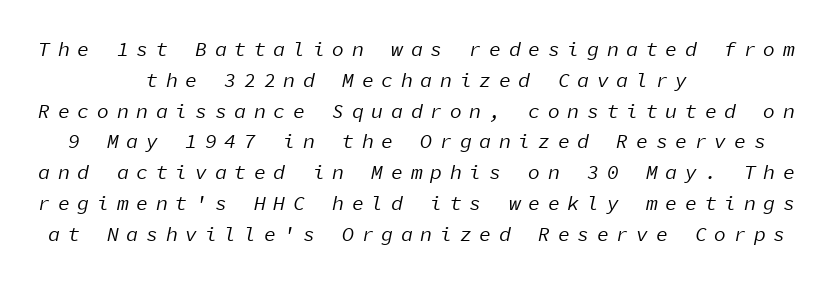
{"italic": "yes", "lean": "right", "slant_degrees": 11, "bold": "no", "underline": "no", "align": "center", "line_spacing": "normal", "line_spacing_ratio": 1.54, "letter_spacing": "wide", "letter_spacing_em": 0.38, "glyph_px": 20}
